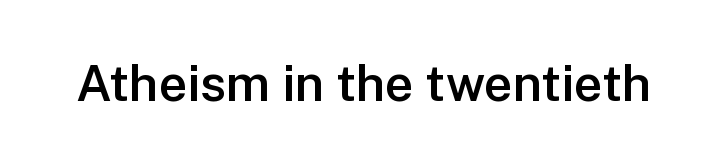
The image shows 50 px semibold sans-serif type, upright; set normal letter spacing, not underlined; low stroke contrast and a medium x-height.
